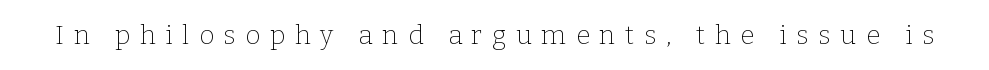
The image shows 26 px text type, upright; set unusually wide letter spacing (+0.37 em), not underlined.
